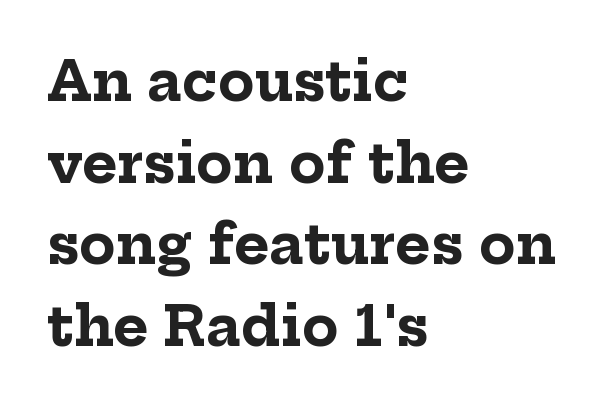
How are the letters spaced? Ordinarily, with no added tracking. It's the straight-up-and-down kind of type. The lines are quadded left. Anything drawn beneath the words? Only blank space.
